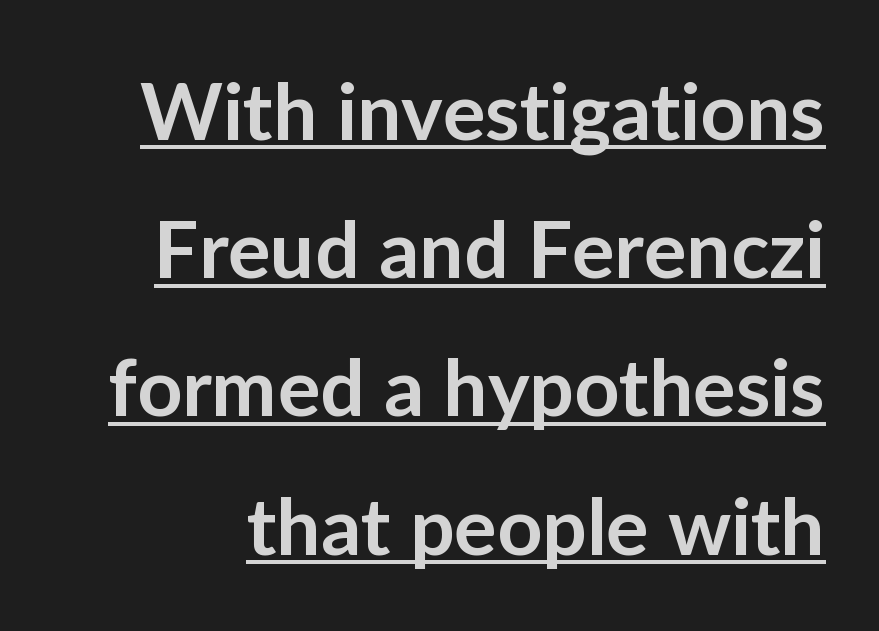
The image shows 79 px semibold sans-serif type, upright; set line spacing 1.75x, normal letter spacing, underlined; low stroke contrast and a medium x-height.
